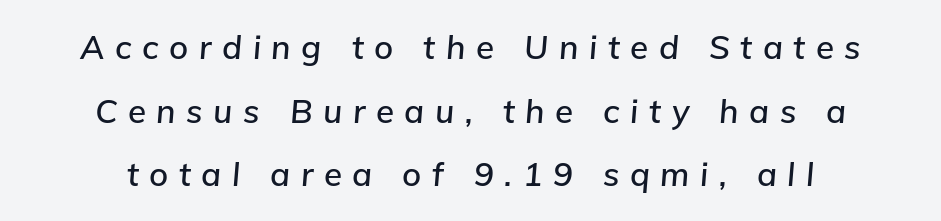
The image shows 33 px text type, italic (leaning right); set centered, loose line spacing (1.93x), unusually wide letter spacing (+0.32 em), not underlined; low stroke contrast and a medium x-height.
